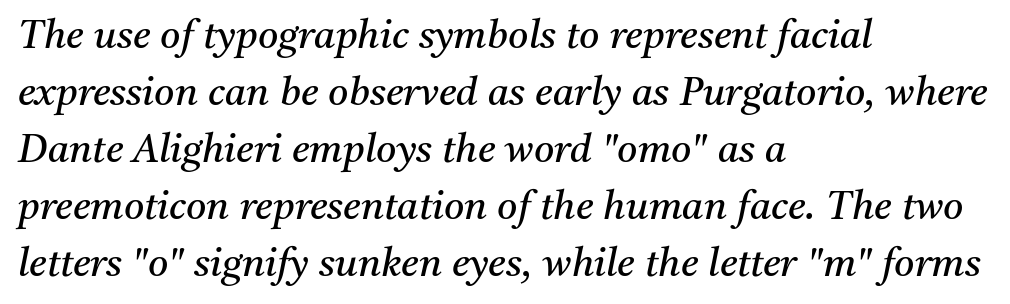
The image shows 39 px regular-weight serif type, italic (leaning right); set left-aligned, normal line spacing (1.46x), normal letter spacing, not underlined; medium stroke contrast and a medium x-height.
